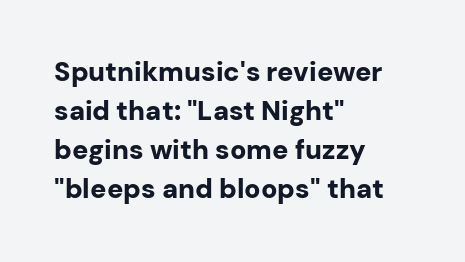
Q: Is the text bold? A: Yes.
Q: Is the text italic (slanted)? A: No, it is upright.
Q: Is the text underlined? A: No.
Q: How is the paragraph aligned? A: Left-aligned.
Q: Is the spacing between letters normal or unusually wide? A: Normal.
Q: Is the spacing between lines tight, normal or loose? A: Normal.
